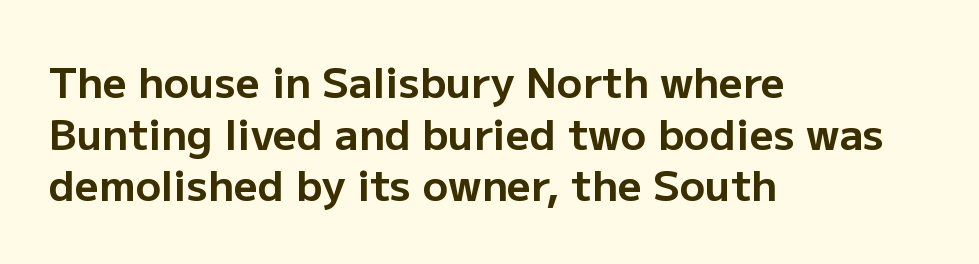
{"serif": "no", "italic": "no", "bold": "yes", "weight": "bold", "width": "normal", "stroke_contrast": "low", "x_height": "medium", "monospaced": "no", "underline": "no", "align": "left", "line_spacing_ratio": 1.23, "letter_spacing": "normal", "letter_spacing_em": 0.0, "glyph_px": 42}
